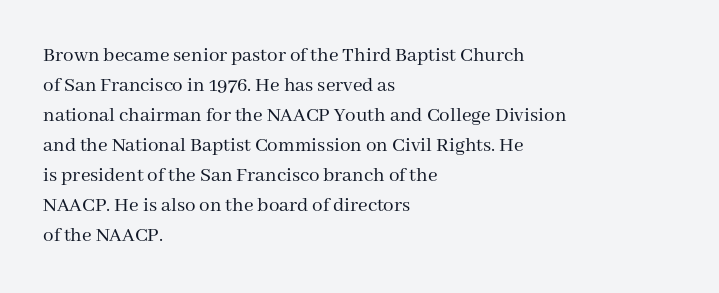
Q: Is the text bold? A: No.
Q: Is the text italic (slanted)? A: No, it is upright.
Q: Is the text underlined? A: No.
Q: How is the paragraph aligned? A: Left-aligned.
Q: Is the spacing between letters normal or unusually wide? A: Normal.
Q: Is the spacing between lines tight, normal or loose? A: Normal.
